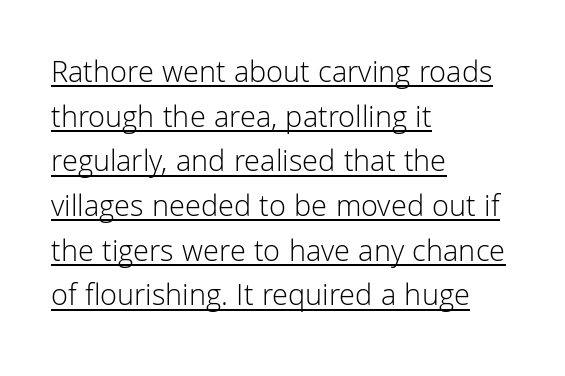
{"serif": "no", "italic": "no", "bold": "no", "weight": "light", "width": "normal", "stroke_contrast": "low", "x_height": "medium", "monospaced": "no", "underline": "yes", "align": "left", "line_spacing": "normal", "line_spacing_ratio": 1.44, "letter_spacing": "normal", "letter_spacing_em": 0.0, "glyph_px": 31}
